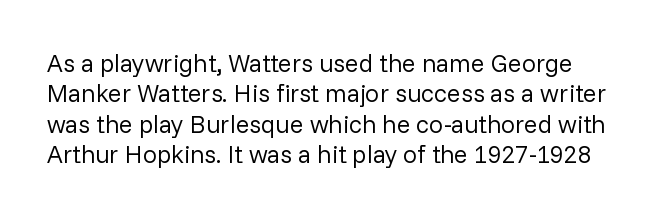
{"italic": "no", "bold": "no", "underline": "no", "line_spacing_ratio": 1.22, "letter_spacing": "normal", "letter_spacing_em": 0.0, "glyph_px": 25}
